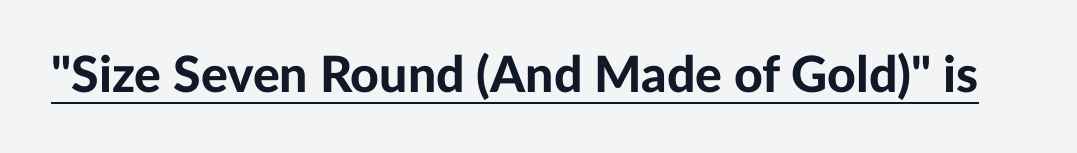
The lettering stays uniformly vertical, giving the passage a roman look. The face used here is proportionally spaced, like ordinary book or web type. A rule runs beneath these lines of type. The rendering keeps characters at their native spacing. Typographic density is high because the face is bold. In terms of letterform style, serifs are entirely absent.
